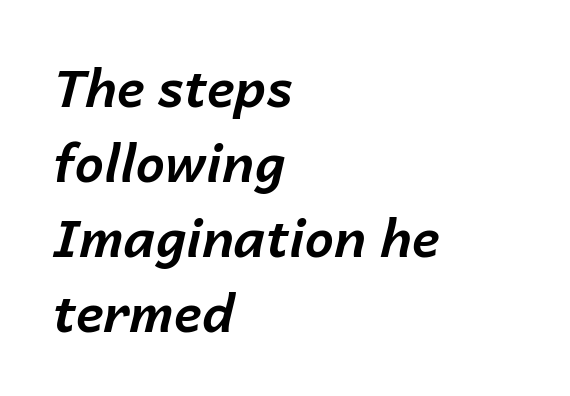
The rendering uses natural spacing where letterforms have individual widths. The gap between lines stays unmarked. Characters are canted at an angle relative to the baseline's perpendicular. Tracking here is standard; glyphs follow each other at the usual distance. Emphasis by weight is at full strength: bold.
